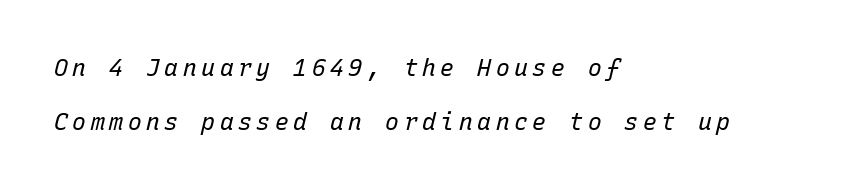
The image shows 23 px text type, italic (leaning right); set left-aligned, loose line spacing (2.34x), unusually wide letter spacing (+0.2 em), not underlined.
